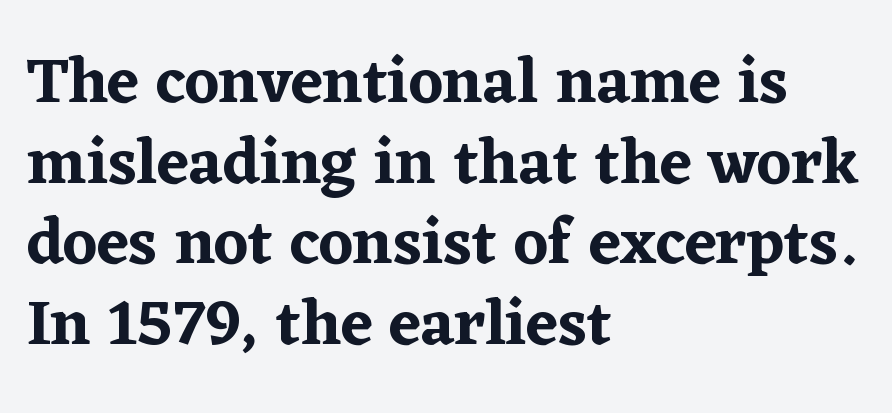
Q: Is the text italic (slanted)? A: No, it is upright.
Q: Is the typeface a serif or a sans-serif typeface? A: Serif.
Q: Is the text underlined? A: No.
Q: How is the paragraph aligned? A: Left-aligned.
Q: Is the spacing between letters normal or unusually wide? A: Normal.
Q: Width (condensed, normal, or wide)? A: Normal.
Q: Stroke contrast? A: Low.
Q: x-height? A: Medium.
Q: Monospaced? A: No.
